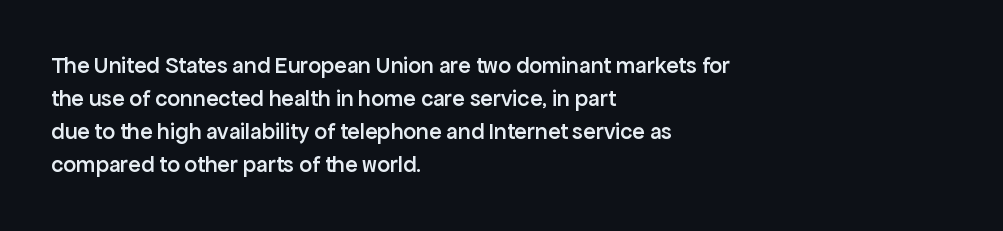
The image shows 23 px text type, upright; set left-aligned, normal line spacing (1.44x), normal letter spacing, not underlined.
